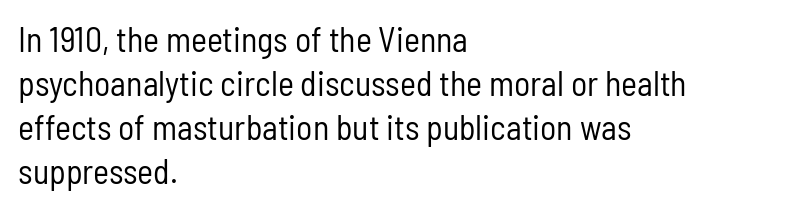
There is no visible air inserted between adjacent glyphs. Stems and bowls with no extra thickness — not bold. Looks like regular typesetting: each glyph gets only the width it needs. This sample uses an upright cut, with every glyph sitting square on the baseline. Short and long lines alike share a common starting point at left. This rendering features lettering with no underline.
